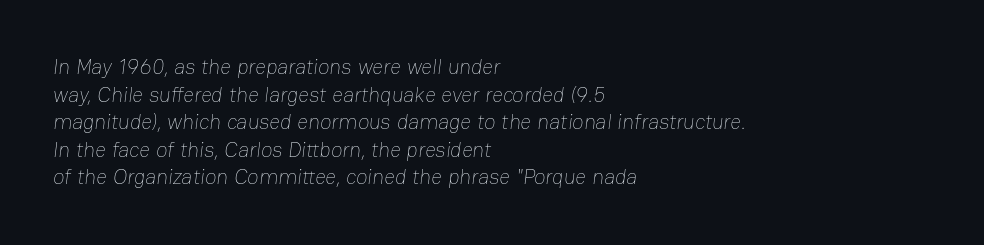
The image shows 21 px text type; set left-aligned, normal line spacing (1.31x), normal letter spacing, not underlined.
